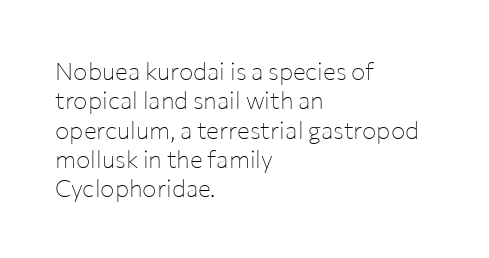
Notice how the stems are strictly vertical — no italics here. Standard letterfit; no display-style spreading of the glyphs. The space beneath each line is pristine and unruled. Counters stay open thanks to moderate or lighter strokes. A classic flush-left, rag-right setting is used for this passage.
